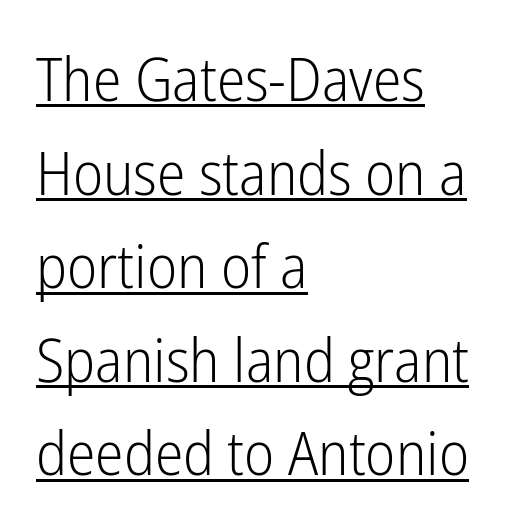
You could not count columns in this text — the font is proportionally spaced. Stem width sits at or under what a default text font uses. In designer terms, the underline attribute is active on this setting. Every row of glyphs begins at an identical x-position on the left.
